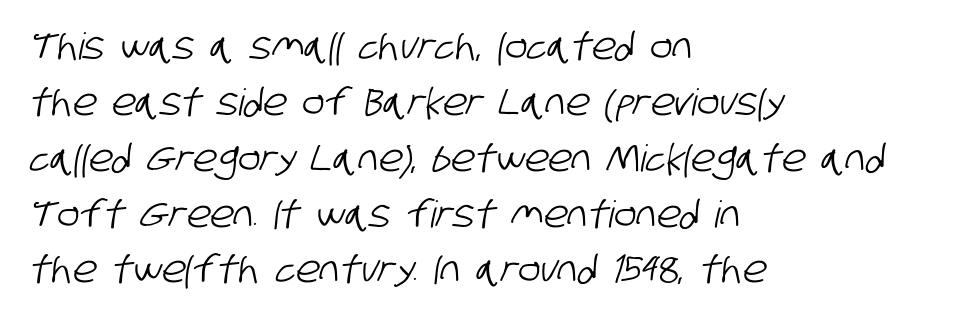
Q: Is the typeface a serif or a sans-serif typeface? A: Sans-serif.
Q: Is the text underlined? A: No.
Q: How is the paragraph aligned? A: Left-aligned.
Q: Is the spacing between letters normal or unusually wide? A: Normal.
Q: Is the spacing between lines tight, normal or loose? A: Normal.
Q: Width (condensed, normal, or wide)? A: Condensed.
Q: Stroke contrast? A: Low.
Q: x-height? A: Large.
Q: Monospaced? A: No.
